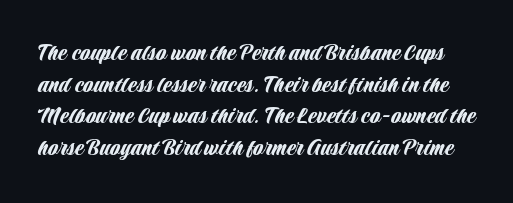
Q: Is the text italic (slanted)? A: Yes.
Q: Is the text underlined? A: No.
Q: Is the spacing between letters normal or unusually wide? A: Normal.
